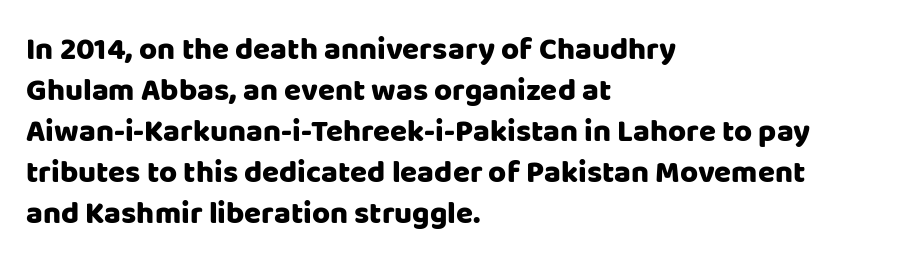
The image shows 31 px heavy sans-serif type, upright; set left-aligned, normal line spacing (1.32x), normal letter spacing, not underlined; low stroke contrast and a large x-height.
